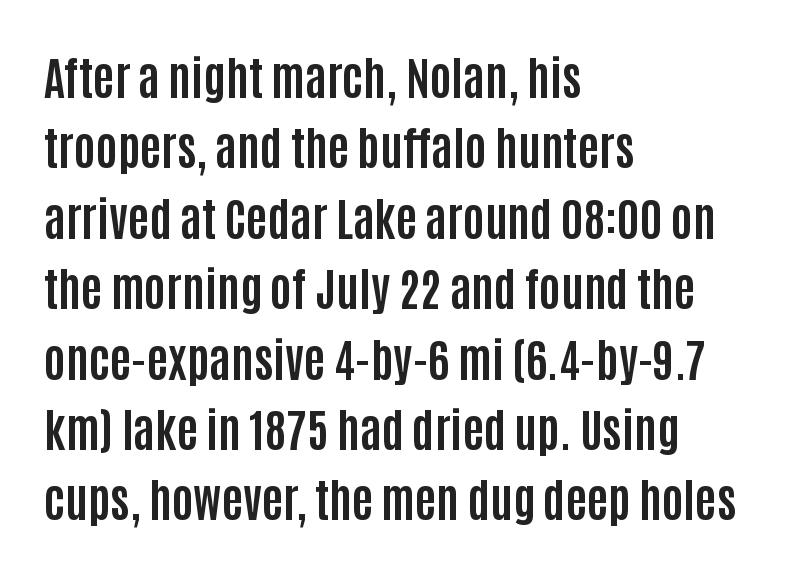
Beneath every word, the page is bare. Do the characters align in a grid? No, the font is proportional. A typesetter would label this face a sans. The type sits square on the baseline with zero lean.
